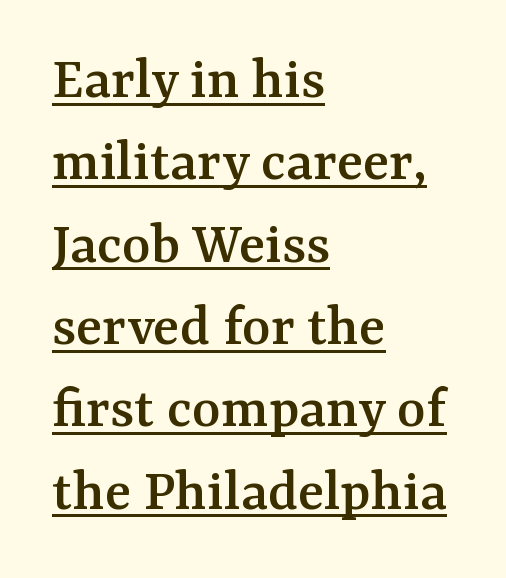
Q: Is the text italic (slanted)? A: No, it is upright.
Q: Is the typeface a serif or a sans-serif typeface? A: Serif.
Q: Is the text underlined? A: Yes.
Q: How is the paragraph aligned? A: Left-aligned.
Q: Is the spacing between letters normal or unusually wide? A: Normal.
Q: Is the spacing between lines tight, normal or loose? A: Normal.
Q: Width (condensed, normal, or wide)? A: Normal.
Q: Stroke contrast? A: Medium.
Q: x-height? A: Medium.
Q: Monospaced? A: No.
